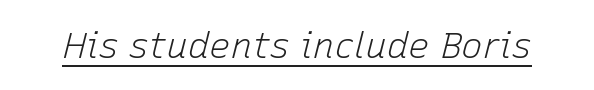
You could not count columns in this text — the font is proportionally spaced. Italic? Definitely — the glyphs are oblique. How are the letters spaced? Ordinarily, with no added tracking. These glyphs show unthickened strokes, regular width or finer. The passage shown is underscored from start to finish.
